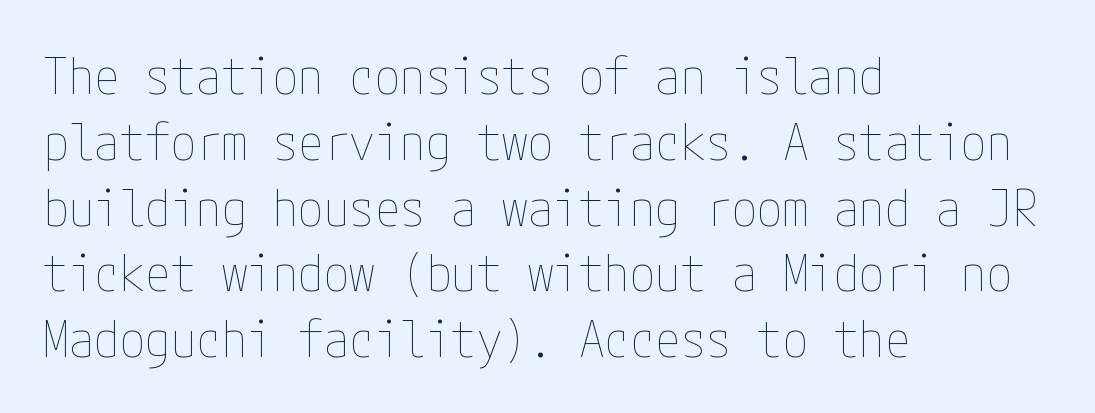
Stems and bowls with no extra thickness — not bold. The space between consecutive lines is moderate. A bare baseline throughout the passage. The lettering holds an erect, upright posture throughout.
